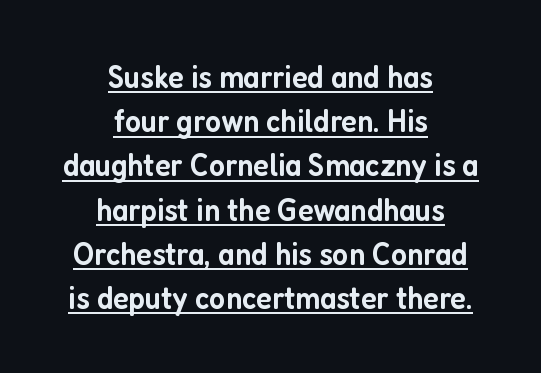
Q: Is the text bold? A: Semi-bold.
Q: Is the text italic (slanted)? A: No, it is upright.
Q: Is the typeface a serif or a sans-serif typeface? A: Sans-serif.
Q: Is the text underlined? A: Yes.
Q: How is the paragraph aligned? A: Centered.
Q: Is the spacing between letters normal or unusually wide? A: Normal.
Q: Is the spacing between lines tight, normal or loose? A: Normal.
Q: Width (condensed, normal, or wide)? A: Condensed.
Q: Stroke contrast? A: Low.
Q: x-height? A: Medium.
Q: Monospaced? A: No.
